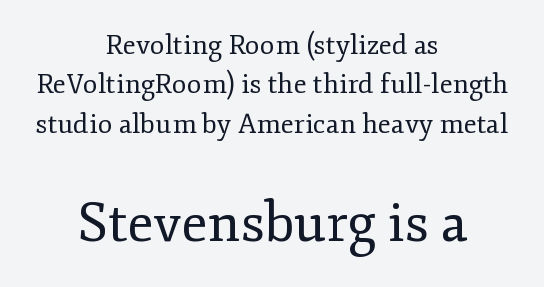
The image shows 54 px regular-weight serif type, upright; set centered, normal line spacing (1.46x), normal letter spacing, not underlined; the second (bottom) block is 2.0x larger; low stroke contrast and a small x-height.
